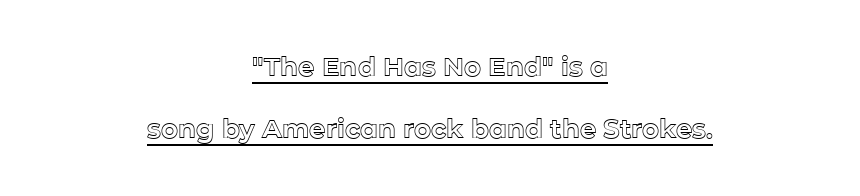
{"italic": "no", "underline": "yes", "align": "center", "line_spacing": "loose", "line_spacing_ratio": 2.4, "letter_spacing": "normal", "letter_spacing_em": 0.0, "glyph_px": 26}
